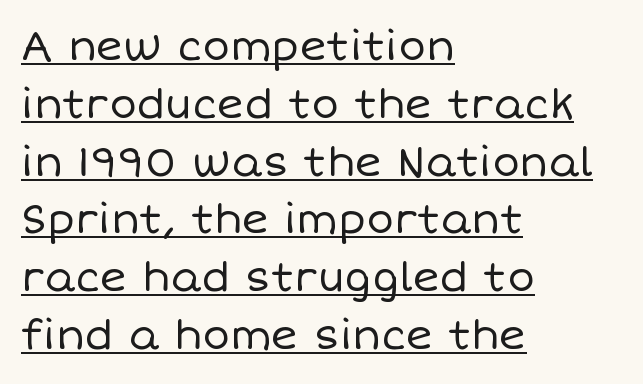
The image shows 41 px regular-weight type, upright; set left-aligned, normal line spacing (1.41x), normal letter spacing, underlined; low stroke contrast and a large x-height.
